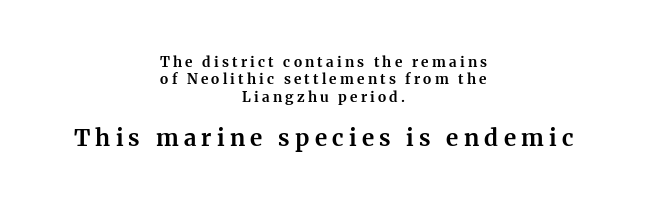
Q: Is the text bold? A: Yes.
Q: Is the text italic (slanted)? A: No, it is upright.
Q: Is the text underlined? A: No.
Q: How is the paragraph aligned? A: Centered.
Q: Is the spacing between letters normal or unusually wide? A: Unusually wide.
Q: Which block of text is set in a larger size, the first (top) or the second (bottom)? A: The second (bottom) one.
